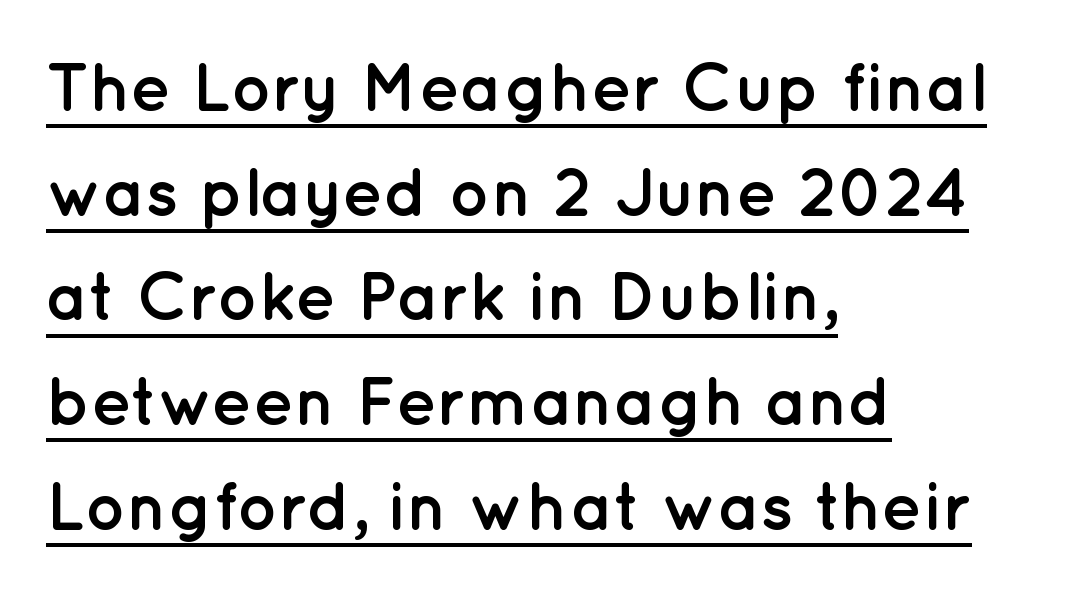
The image shows 68 px semibold sans-serif type, upright; set left-aligned, normal line spacing (1.54x), normal letter spacing, underlined; low stroke contrast and a medium x-height.
